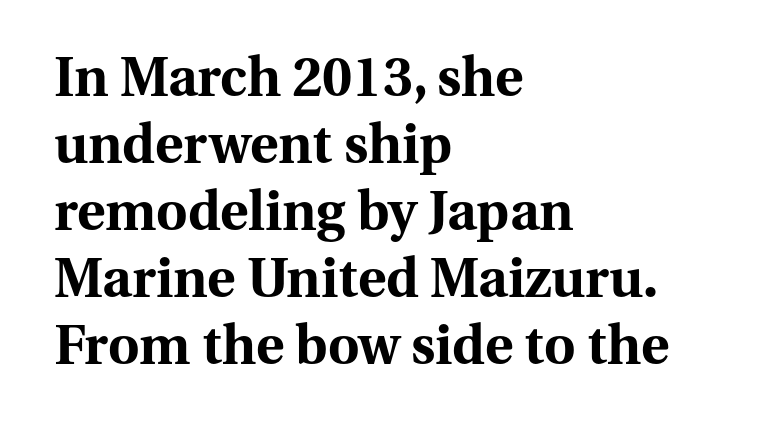
{"serif": "yes", "italic": "no", "bold": "yes", "weight": "bold", "width": "normal", "stroke_contrast": "medium", "x_height": "medium", "monospaced": "no", "underline": "no", "align": "left", "line_spacing_ratio": 1.24, "letter_spacing": "normal", "letter_spacing_em": 0.0, "glyph_px": 54}
